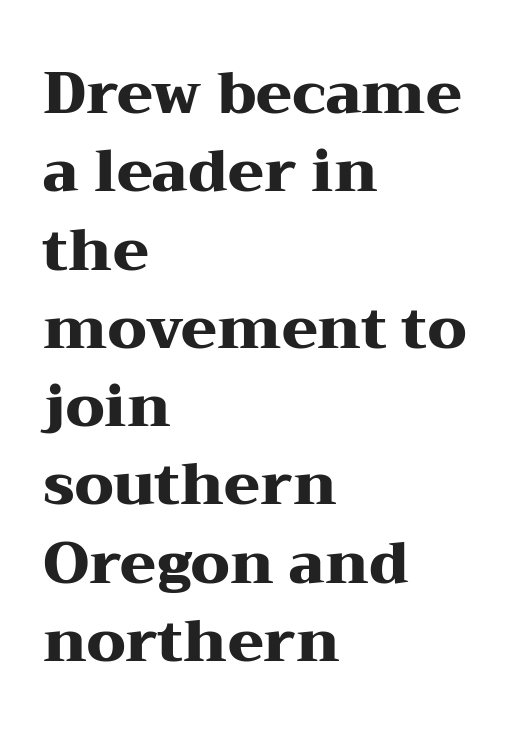
Quick note: interline space is typical. Horizontally, the lines are justified to the leading edge only. Lines of text with bare space underneath. Standard letterfit; no display-style spreading of the glyphs. The rendering uses natural spacing where letterforms have individual widths. A dark, heavy texture on the line: the type is bold.
